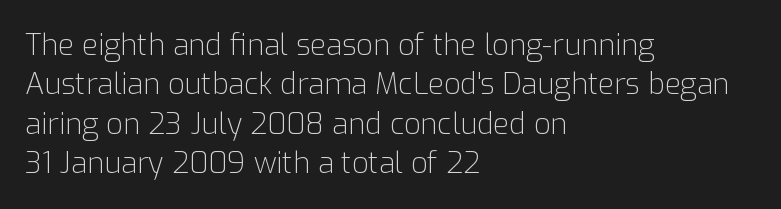
The string is rendered with underlining switched off. Summary of vertical rhythm: regular, with standard interline spacing. Typographically, this falls in the sans-serif category. Typeset ragged right — the left edge is the straight one.
